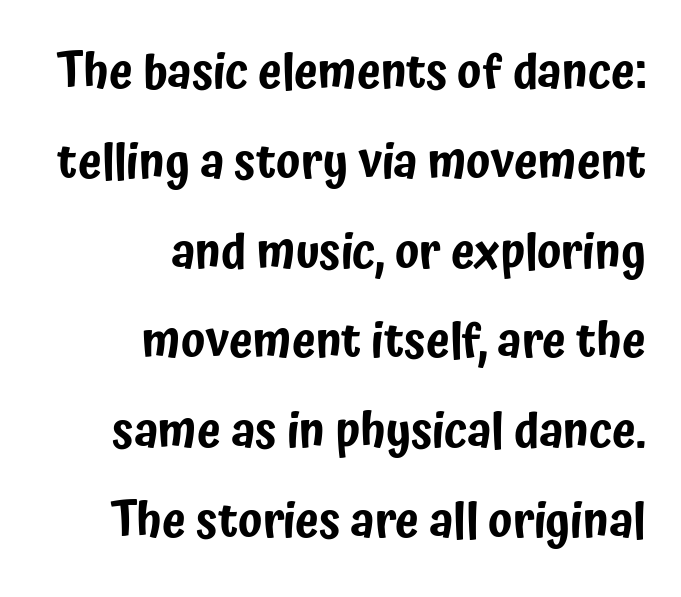
Q: Is the text italic (slanted)? A: No, it is upright.
Q: Is the typeface a serif or a sans-serif typeface? A: Sans-serif.
Q: Is the text underlined? A: No.
Q: How is the paragraph aligned? A: Right-aligned.
Q: Is the spacing between letters normal or unusually wide? A: Normal.
Q: Width (condensed, normal, or wide)? A: Condensed.
Q: Stroke contrast? A: Low.
Q: x-height? A: Medium.
Q: Monospaced? A: No.
